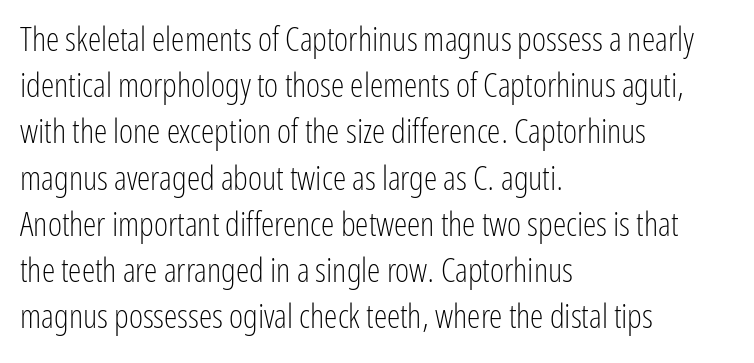
Q: Is the text bold? A: No.
Q: Is the text italic (slanted)? A: No, it is upright.
Q: Is the typeface a serif or a sans-serif typeface? A: Sans-serif.
Q: Is the text underlined? A: No.
Q: How is the paragraph aligned? A: Left-aligned.
Q: Is the spacing between letters normal or unusually wide? A: Normal.
Q: Is the spacing between lines tight, normal or loose? A: Normal.
Q: Width (condensed, normal, or wide)? A: Condensed.
Q: Stroke contrast? A: Low.
Q: x-height? A: Medium.
Q: Monospaced? A: No.
